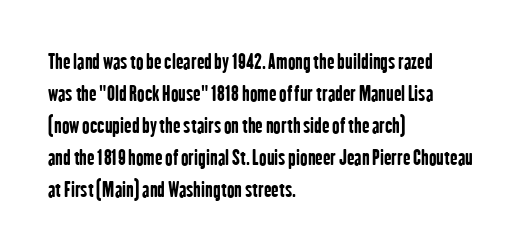
{"italic": "no", "bold": "yes", "underline": "no", "align": "left", "line_spacing": "normal", "line_spacing_ratio": 1.6, "letter_spacing": "normal", "letter_spacing_em": 0.0, "glyph_px": 20}
